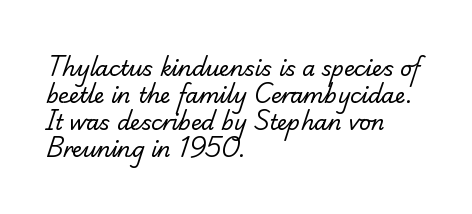
Q: Is the text bold? A: No.
Q: Is the text underlined? A: No.
Q: How is the paragraph aligned? A: Left-aligned.
Q: Is the spacing between letters normal or unusually wide? A: Normal.
Q: Is the spacing between lines tight, normal or loose? A: Normal.
